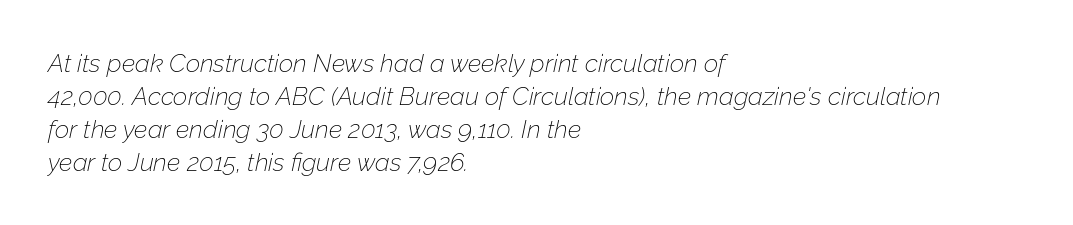
Q: Is the text bold? A: No.
Q: Is the text italic (slanted)? A: Yes, it leans right by about 12 degrees.
Q: Is the text underlined? A: No.
Q: How is the paragraph aligned? A: Left-aligned.
Q: Is the spacing between letters normal or unusually wide? A: Normal.
Q: Is the spacing between lines tight, normal or loose? A: Normal.
